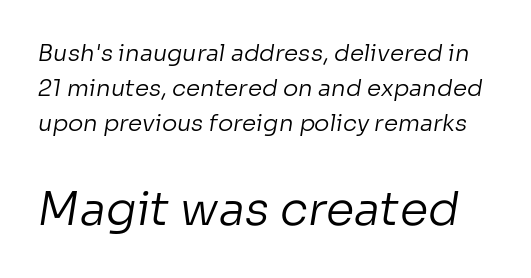
Q: Is the text bold? A: No.
Q: Is the typeface a serif or a sans-serif typeface? A: Sans-serif.
Q: Is the text underlined? A: No.
Q: Is the spacing between letters normal or unusually wide? A: Normal.
Q: Is the spacing between lines tight, normal or loose? A: Normal.
Q: Which block of text is set in a larger size, the first (top) or the second (bottom)? A: The second (bottom) one.
Q: Width (condensed, normal, or wide)? A: Normal.
Q: Stroke contrast? A: Low.
Q: x-height? A: Medium.
Q: Monospaced? A: No.
